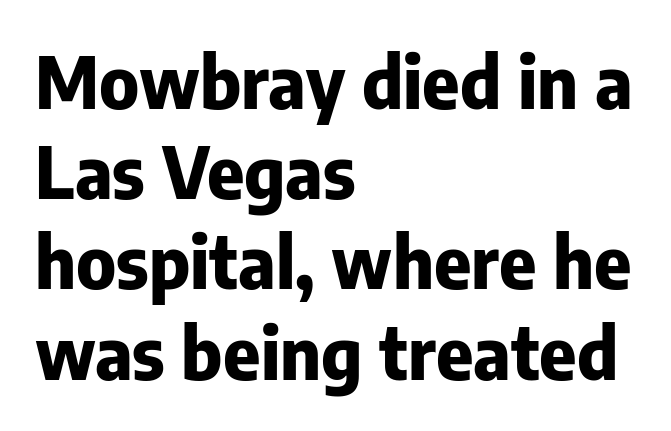
{"serif": "no", "italic": "no", "bold": "yes", "weight": "heavy", "width": "normal", "stroke_contrast": "low", "x_height": "medium", "monospaced": "no", "underline": "no", "align": "left", "line_spacing": "normal", "line_spacing_ratio": 1.27, "letter_spacing": "normal", "letter_spacing_em": 0.0, "glyph_px": 71}
